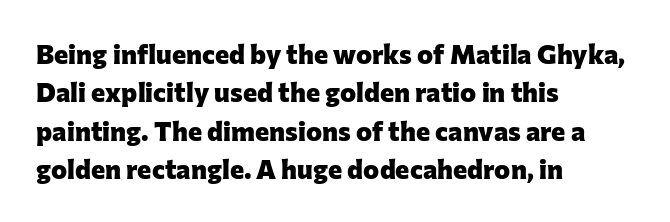
{"italic": "no", "bold": "yes", "underline": "no", "align": "left", "line_spacing": "normal", "line_spacing_ratio": 1.42, "letter_spacing": "normal", "letter_spacing_em": 0.0, "glyph_px": 27}
